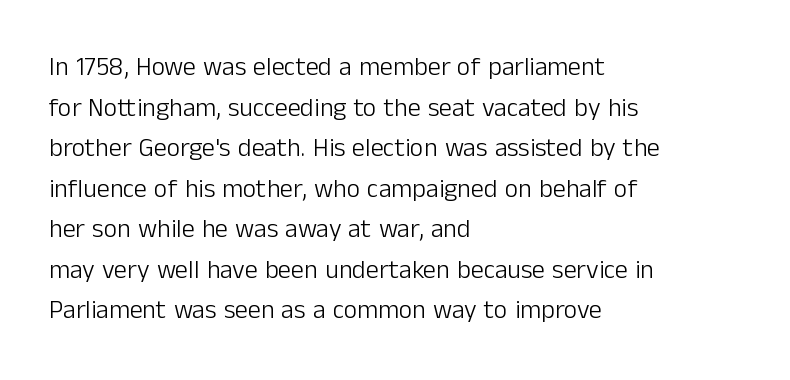
{"italic": "no", "bold": "no", "underline": "no", "align": "left", "line_spacing": "normal", "line_spacing_ratio": 1.56, "letter_spacing": "normal", "letter_spacing_em": 0.0, "glyph_px": 26}
